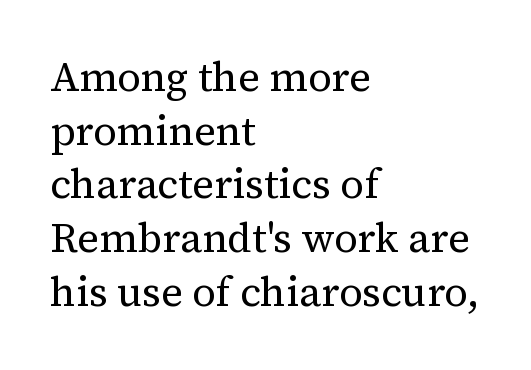
{"serif": "yes", "italic": "no", "bold": "no", "weight": "regular", "width": "normal", "stroke_contrast": "medium", "x_height": "medium", "monospaced": "no", "underline": "no", "align": "left", "line_spacing": "normal", "line_spacing_ratio": 1.31, "letter_spacing": "normal", "letter_spacing_em": 0.0, "glyph_px": 41}
